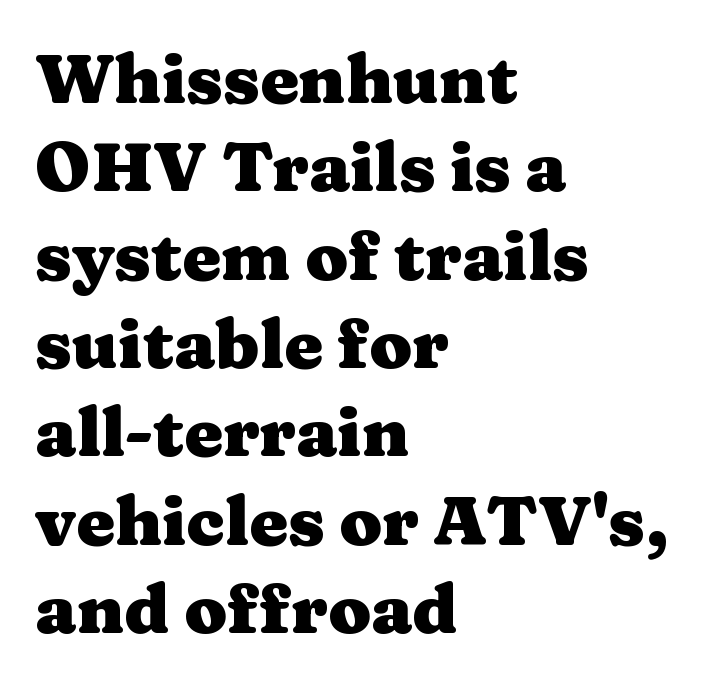
{"serif": "yes", "italic": "no", "bold": "yes", "weight": "heavy", "width": "wide", "stroke_contrast": "medium", "x_height": "medium", "monospaced": "no", "underline": "no", "align": "left", "line_spacing": "normal", "line_spacing_ratio": 1.28, "letter_spacing": "normal", "letter_spacing_em": 0.0, "glyph_px": 69}
